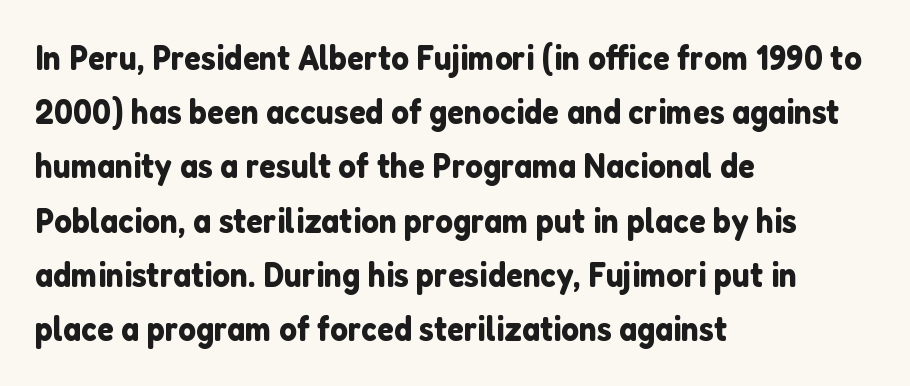
{"serif": "no", "italic": "no", "width": "normal", "stroke_contrast": "low", "x_height": "medium", "monospaced": "no", "underline": "no", "align": "left", "line_spacing": "normal", "line_spacing_ratio": 1.55, "letter_spacing": "normal", "letter_spacing_em": 0.0, "glyph_px": 35}
